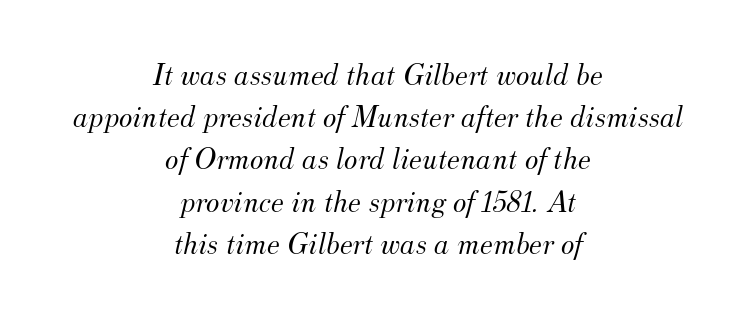
{"serif": "yes", "italic": "yes", "lean": "right", "slant_degrees": 12, "bold": "no", "weight": "light", "width": "normal", "stroke_contrast": "medium", "x_height": "small", "monospaced": "no", "underline": "no", "align": "center", "line_spacing": "normal", "line_spacing_ratio": 1.32, "letter_spacing": "normal", "letter_spacing_em": 0.0, "glyph_px": 32}
